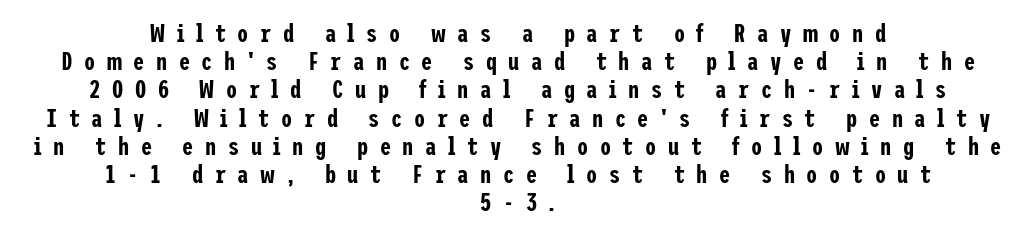
A student would call this center alignment; a typographer would say set centered. How would I describe the line gaps? Narrow and economical. The line texture is sparse and dotted thanks to wide tracking. The font's upright variant was chosen for this text. Descenders are the only things crossing below the line.
